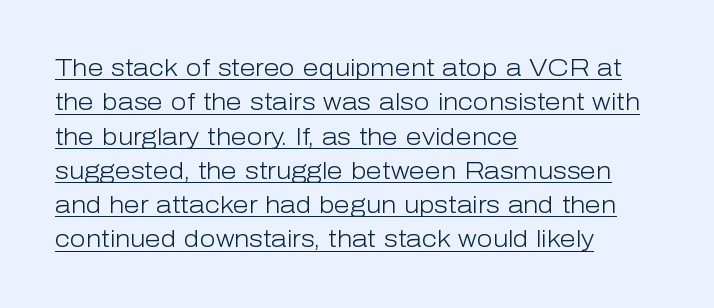
{"italic": "no", "bold": "no", "underline": "yes", "align": "left", "line_spacing": "normal", "line_spacing_ratio": 1.49, "letter_spacing": "normal", "letter_spacing_em": 0.0, "glyph_px": 23}
